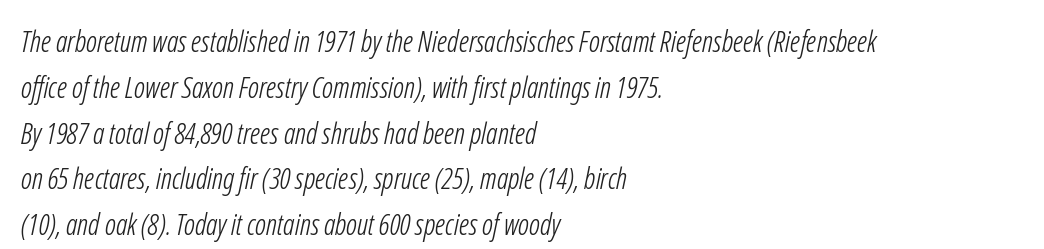
This sample uses plain, unmodified letter spacing. On a weight scale, this lands at 450 or below. You could not count columns in this text — the font is proportionally spaced. Are there feet on the stems? There aren't — it's a sans. Each row of text sits above clean, open space. Is there much room between lines? A standard amount, neither cramped nor airy.
